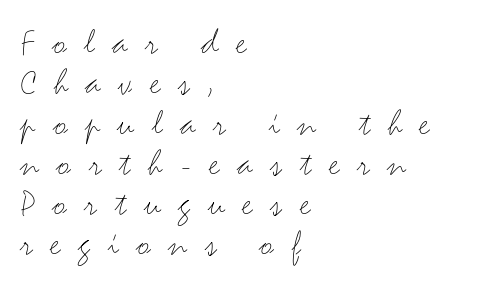
Q: Is the text bold? A: No.
Q: Is the text italic (slanted)? A: Yes.
Q: Is the typeface a serif or a sans-serif typeface? A: Sans-serif.
Q: Is the text underlined? A: No.
Q: How is the paragraph aligned? A: Left-aligned.
Q: Is the spacing between letters normal or unusually wide? A: Unusually wide.
Q: Is the spacing between lines tight, normal or loose? A: Tight.
Q: Width (condensed, normal, or wide)? A: Wide.
Q: Stroke contrast? A: Medium.
Q: x-height? A: Small.
Q: Monospaced? A: No.
